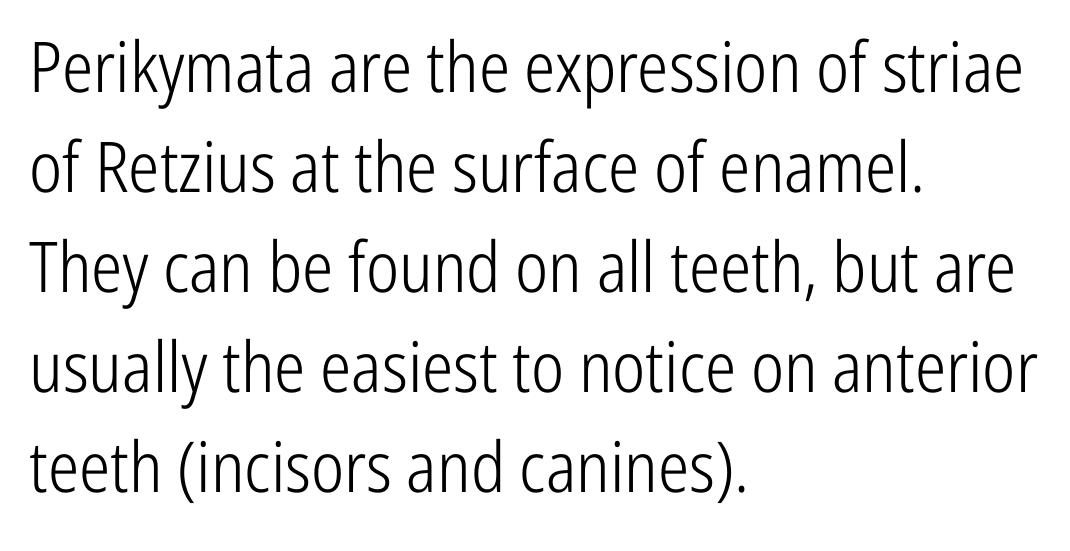
The image shows 70 px light, condensed sans-serif type, upright; set left-aligned, normal line spacing (1.43x), normal letter spacing, not underlined; low stroke contrast and a medium x-height.
